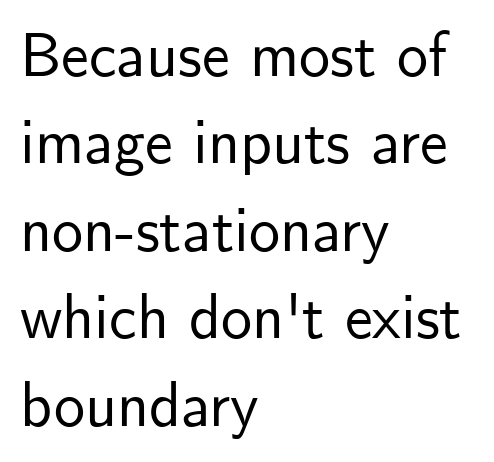
Spacing verdict: proportional, widths tailored to each character. Upright lettering throughout. No feet cap the strokes, marking this as sans-serif type. The face used here is rendered with its standard letterfit. The gap between lines stays unmarked. Typeset ragged right — the left edge is the straight one.
